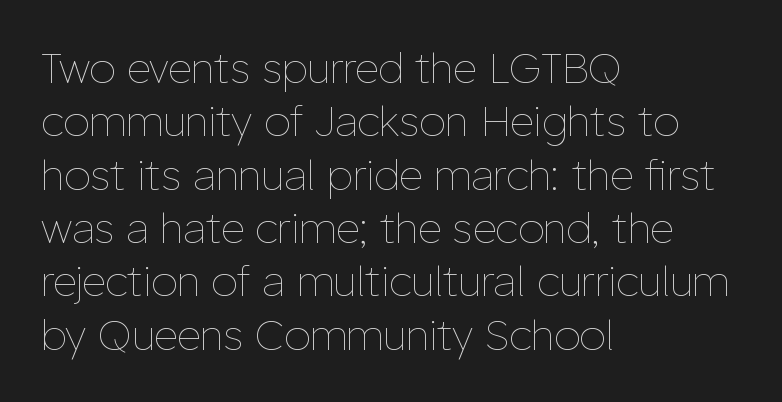
{"italic": "no", "bold": "no", "weight": "thin", "width": "normal", "stroke_contrast": "low", "x_height": "medium", "monospaced": "no", "underline": "no", "align": "left", "line_spacing": "normal", "line_spacing_ratio": 1.27, "letter_spacing": "normal", "letter_spacing_em": 0.0, "glyph_px": 42}
